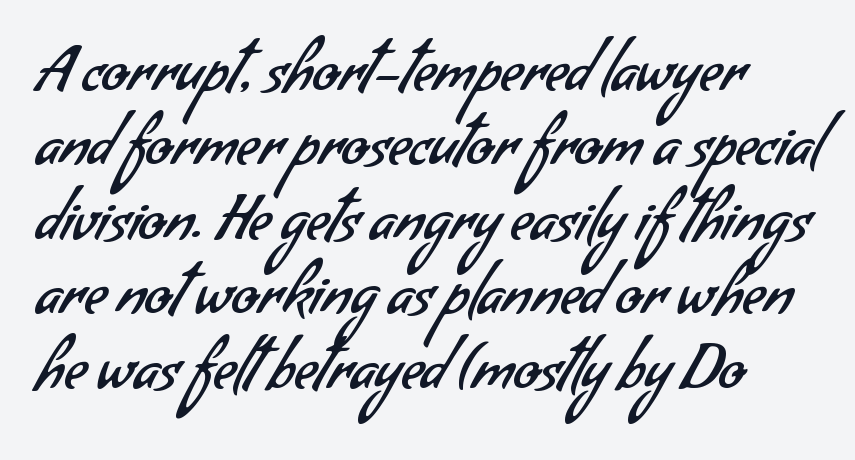
Q: Is the text bold? A: No.
Q: Is the typeface a serif or a sans-serif typeface? A: Sans-serif.
Q: Is the text underlined? A: No.
Q: Is the spacing between letters normal or unusually wide? A: Normal.
Q: Width (condensed, normal, or wide)? A: Normal.
Q: Stroke contrast? A: Low.
Q: x-height? A: Small.
Q: Monospaced? A: No.
